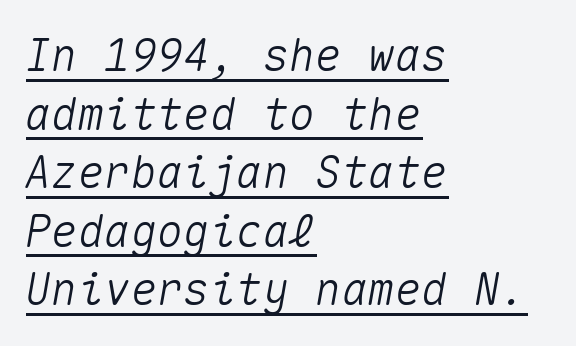
The image shows 44 px text type, italic (leaning right), monospaced; set left-aligned, normal line spacing (1.33x), normal letter spacing, underlined; medium stroke contrast and a medium x-height.
